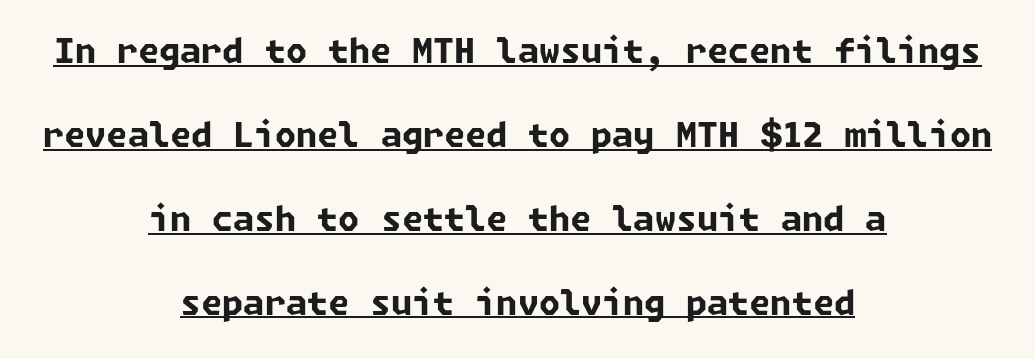
{"serif": "no", "bold": "yes", "weight": "bold", "width": "normal", "stroke_contrast": "low", "x_height": "medium", "underline": "yes", "align": "center", "line_spacing": "loose", "line_spacing_ratio": 2.47, "letter_spacing": "normal", "letter_spacing_em": 0.0, "glyph_px": 34}
